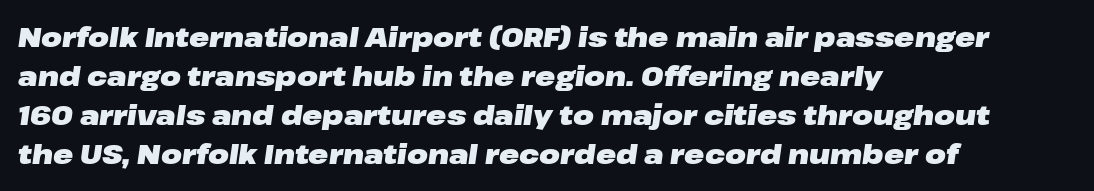
The lines are quadded left. Plain, unruled lines of type. The glyphs have the mass of a bold cut. If you drew a line through each stem, it would be angled.
